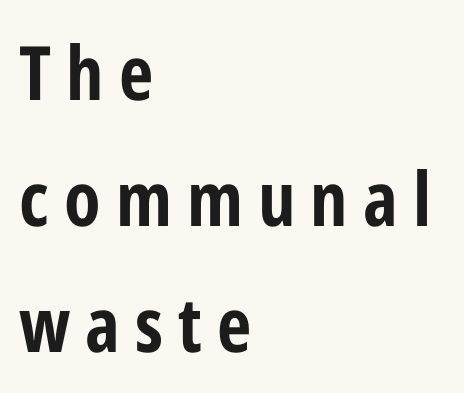
The image shows 75 px condensed sans-serif type, upright; set left-aligned, normal line spacing (1.68x), unusually wide letter spacing (+0.2 em), not underlined; low stroke contrast and a medium x-height.
